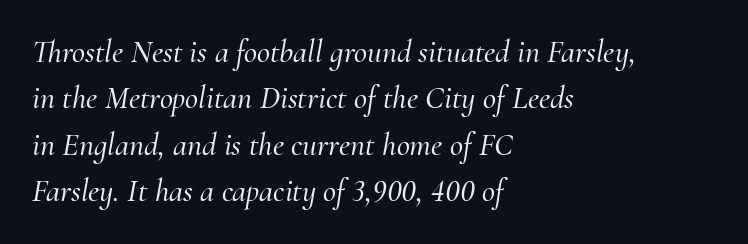
This rendering employs a face with finishing strokes, i.e., a serif. A typesetter would call this proportional, since set widths differ per character. Successive baselines arrive at the customary interval. Short and long lines alike share a common starting point at left.
